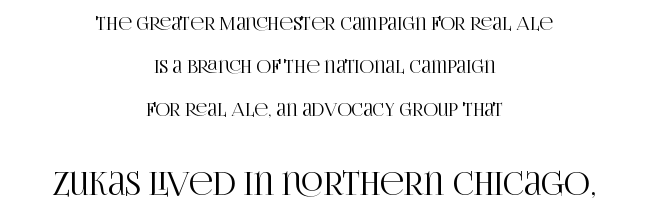
Q: Is the text italic (slanted)? A: No, it is upright.
Q: Is the typeface a serif or a sans-serif typeface? A: Serif.
Q: Is the text underlined? A: No.
Q: How is the paragraph aligned? A: Centered.
Q: Is the spacing between letters normal or unusually wide? A: Normal.
Q: Is the spacing between lines tight, normal or loose? A: Loose.
Q: Which block of text is set in a larger size, the first (top) or the second (bottom)? A: The second (bottom) one.
Q: Width (condensed, normal, or wide)? A: Condensed.
Q: Stroke contrast? A: High.
Q: x-height? A: Large.
Q: Monospaced? A: No.
